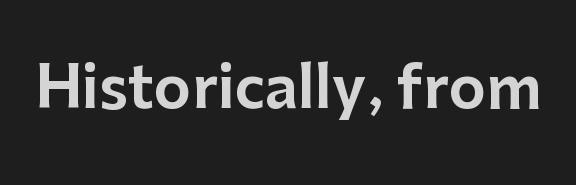
Q: Is the text italic (slanted)? A: No, it is upright.
Q: Is the typeface a serif or a sans-serif typeface? A: Sans-serif.
Q: Is the text underlined? A: No.
Q: Is the spacing between letters normal or unusually wide? A: Normal.
Q: Width (condensed, normal, or wide)? A: Normal.
Q: Stroke contrast? A: Low.
Q: x-height? A: Medium.
Q: Monospaced? A: No.
